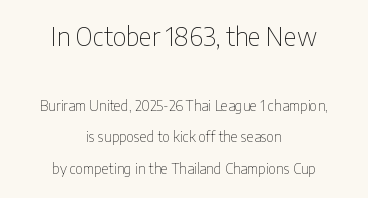
Q: Is the text bold? A: No.
Q: Is the text italic (slanted)? A: No, it is upright.
Q: Is the text underlined? A: No.
Q: How is the paragraph aligned? A: Centered.
Q: Is the spacing between letters normal or unusually wide? A: Normal.
Q: Is the spacing between lines tight, normal or loose? A: Loose.
Q: Which block of text is set in a larger size, the first (top) or the second (bottom)? A: The first (top) one.
